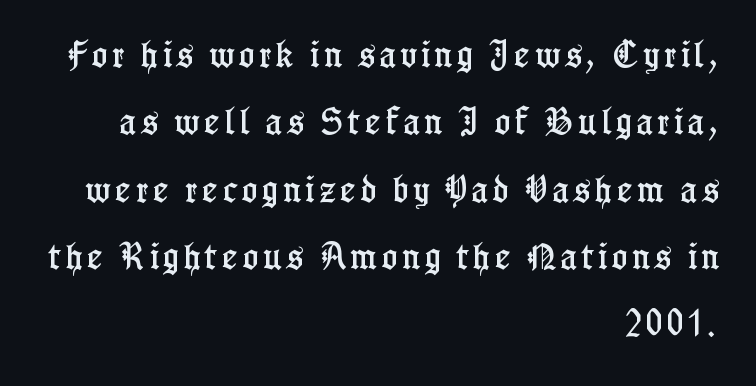
The image shows 29 px condensed serif type, upright; set right-aligned, loose line spacing (2.32x), not underlined; low stroke contrast and a medium x-height.
